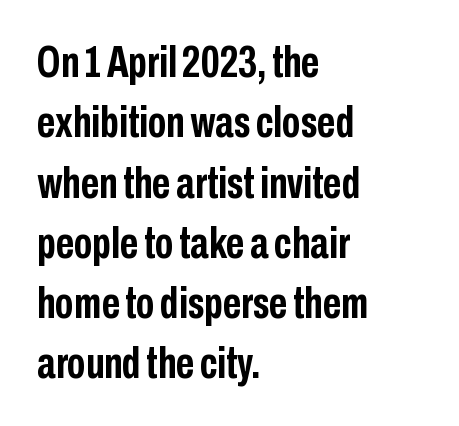
Q: Is the text bold? A: Yes.
Q: Is the text italic (slanted)? A: No, it is upright.
Q: Is the typeface a serif or a sans-serif typeface? A: Sans-serif.
Q: Is the text underlined? A: No.
Q: How is the paragraph aligned? A: Left-aligned.
Q: Is the spacing between letters normal or unusually wide? A: Normal.
Q: Is the spacing between lines tight, normal or loose? A: Normal.
Q: Width (condensed, normal, or wide)? A: Condensed.
Q: Stroke contrast? A: Low.
Q: x-height? A: Medium.
Q: Monospaced? A: No.
